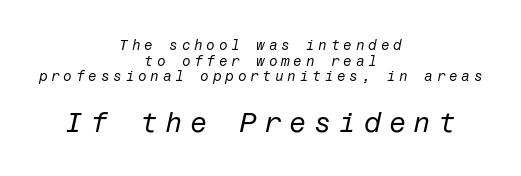
{"italic": "yes", "lean": "right", "slant_degrees": 12, "bold": "no", "weight": "regular", "width": "normal", "stroke_contrast": "low", "x_height": "medium", "underline": "no", "align": "center", "line_spacing": "tight", "line_spacing_ratio": 1.12, "letter_spacing": "wide", "letter_spacing_em": 0.27, "larger_block": "second", "size_ratio": 2.0, "glyph_px": 28}
